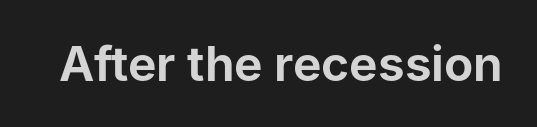
Q: Is the text italic (slanted)? A: No, it is upright.
Q: Is the typeface a serif or a sans-serif typeface? A: Sans-serif.
Q: Is the text underlined? A: No.
Q: Is the spacing between letters normal or unusually wide? A: Normal.
Q: Width (condensed, normal, or wide)? A: Normal.
Q: Stroke contrast? A: Low.
Q: x-height? A: Medium.
Q: Monospaced? A: No.
